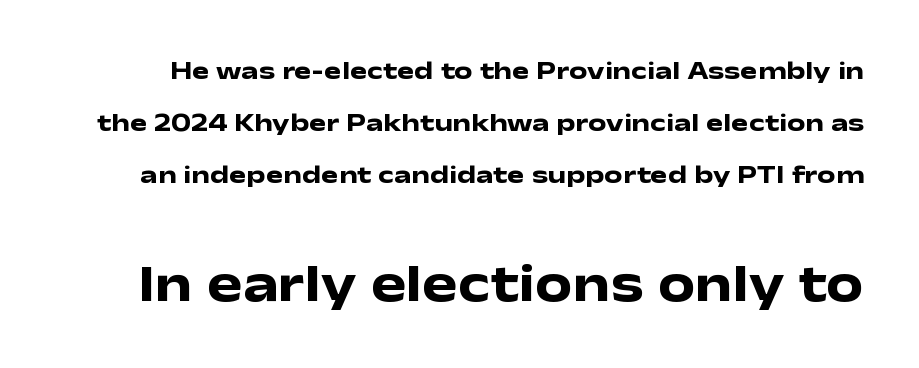
The image shows 53 px heavy, wide sans-serif type, upright; set loose line spacing (2.0x), normal letter spacing, not underlined; the second (bottom) block is 2.04x larger; low stroke contrast and a medium x-height.
